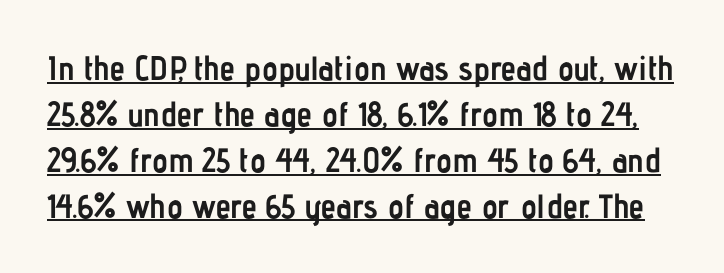
Q: Is the text bold? A: Yes.
Q: Is the text italic (slanted)? A: No, it is upright.
Q: Is the typeface a serif or a sans-serif typeface? A: Sans-serif.
Q: Is the text underlined? A: Yes.
Q: Is the spacing between letters normal or unusually wide? A: Normal.
Q: Is the spacing between lines tight, normal or loose? A: Normal.
Q: Width (condensed, normal, or wide)? A: Condensed.
Q: Stroke contrast? A: Low.
Q: x-height? A: Medium.
Q: Monospaced? A: No.
